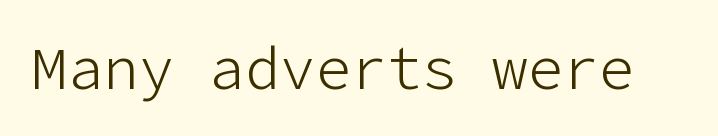
The image shows 59 px light sans-serif type, upright; set normal letter spacing, not underlined; low stroke contrast and a medium x-height.
